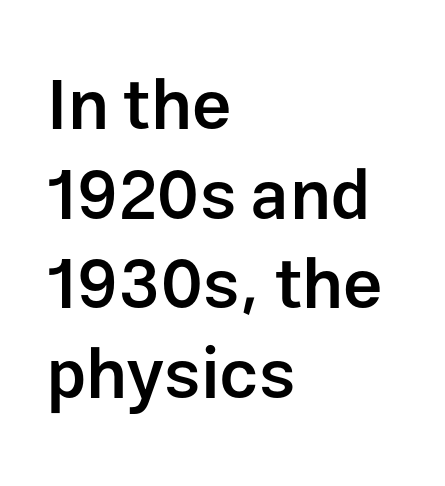
The image shows 70 px semibold sans-serif type, upright; set left-aligned, normal line spacing (1.28x), normal letter spacing, not underlined; low stroke contrast and a medium x-height.
